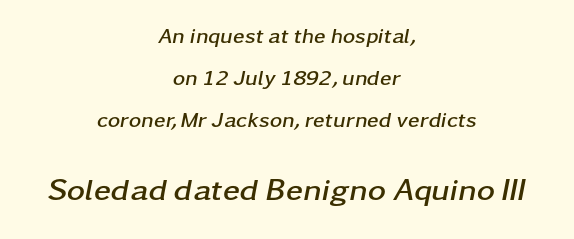
The image shows 31 px semibold, wide type, italic (leaning right); set centered, loose line spacing (2.0x), normal letter spacing, not underlined; the second (bottom) block is 1.48x larger; low stroke contrast and a medium x-height.
